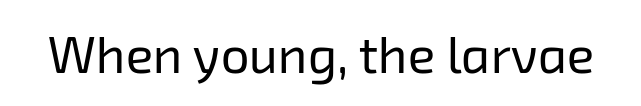
{"serif": "no", "bold": "no", "weight": "regular", "width": "normal", "stroke_contrast": "low", "x_height": "medium", "monospaced": "no", "underline": "no", "letter_spacing": "normal", "letter_spacing_em": 0.0, "glyph_px": 51}
